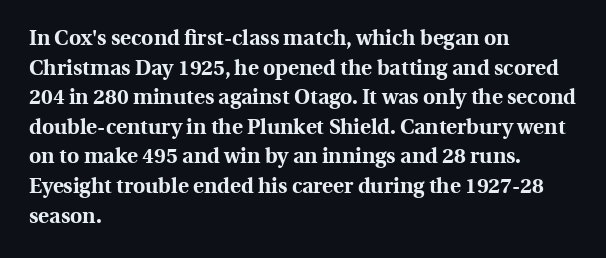
The image shows 21 px bold type, upright; set left-aligned, normal line spacing (1.41x), normal letter spacing, not underlined.
